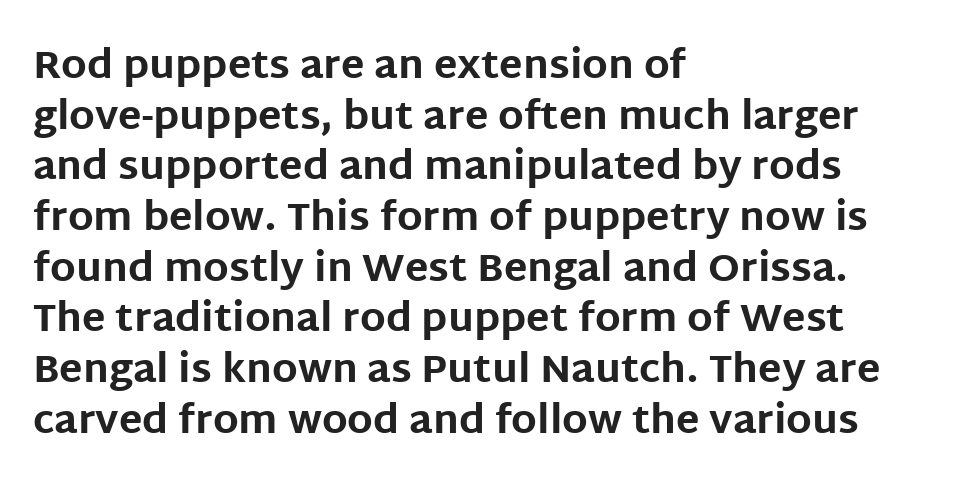
The image shows 39 px bold sans-serif type, upright; set left-aligned, normal line spacing (1.3x), normal letter spacing, not underlined; low stroke contrast and a large x-height.
